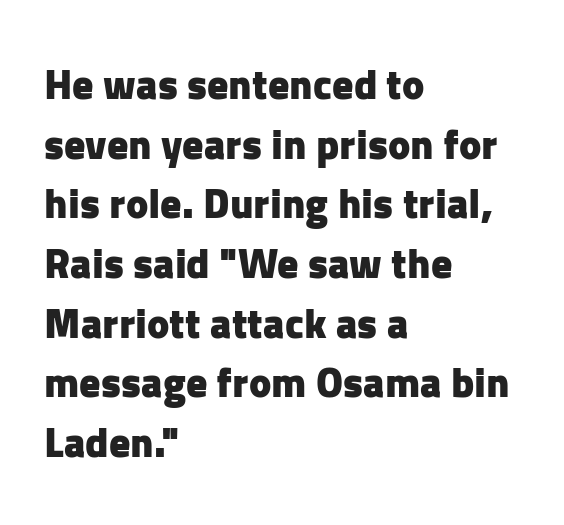
Q: Is the text bold? A: Yes.
Q: Is the text italic (slanted)? A: No, it is upright.
Q: Is the typeface a serif or a sans-serif typeface? A: Sans-serif.
Q: Is the text underlined? A: No.
Q: How is the paragraph aligned? A: Left-aligned.
Q: Is the spacing between letters normal or unusually wide? A: Normal.
Q: Is the spacing between lines tight, normal or loose? A: Normal.
Q: Width (condensed, normal, or wide)? A: Normal.
Q: Stroke contrast? A: Low.
Q: x-height? A: Medium.
Q: Monospaced? A: No.
